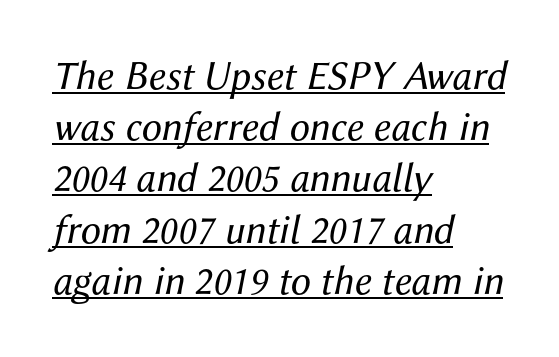
The letters sit at their default tracking, neither squeezed nor spread. Here the designer chose a conventional face with non-uniform glyph widths. This sample is left-justified, so line endings fall wherever the words run out. The lines sit at an ordinary, default distance from one another.
